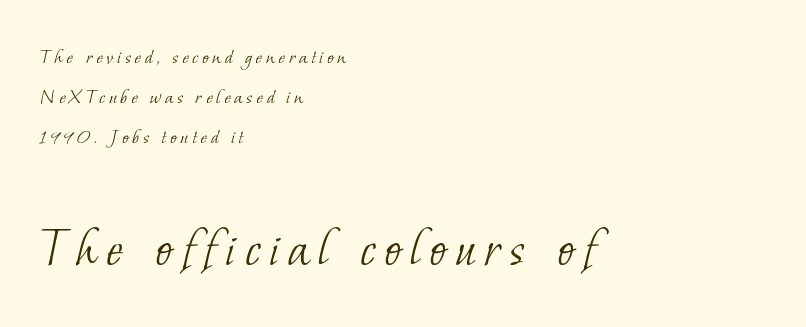
Q: Is the text bold? A: No.
Q: Is the typeface a serif or a sans-serif typeface? A: Serif.
Q: Is the text underlined? A: No.
Q: How is the paragraph aligned? A: Left-aligned.
Q: Which block of text is set in a larger size, the first (top) or the second (bottom)? A: The second (bottom) one.
Q: Width (condensed, normal, or wide)? A: Normal.
Q: Stroke contrast? A: Low.
Q: x-height? A: Small.
Q: Monospaced? A: No.
